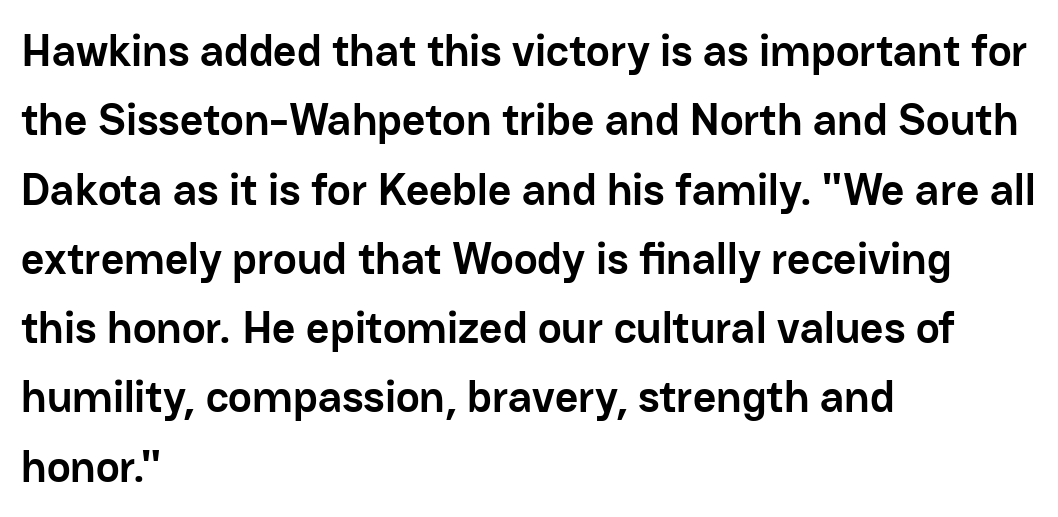
Q: Is the text bold? A: Yes.
Q: Is the text italic (slanted)? A: No, it is upright.
Q: Is the typeface a serif or a sans-serif typeface? A: Sans-serif.
Q: Is the text underlined? A: No.
Q: How is the paragraph aligned? A: Left-aligned.
Q: Is the spacing between letters normal or unusually wide? A: Normal.
Q: Is the spacing between lines tight, normal or loose? A: Normal.
Q: Width (condensed, normal, or wide)? A: Normal.
Q: Stroke contrast? A: Low.
Q: x-height? A: Medium.
Q: Monospaced? A: No.
